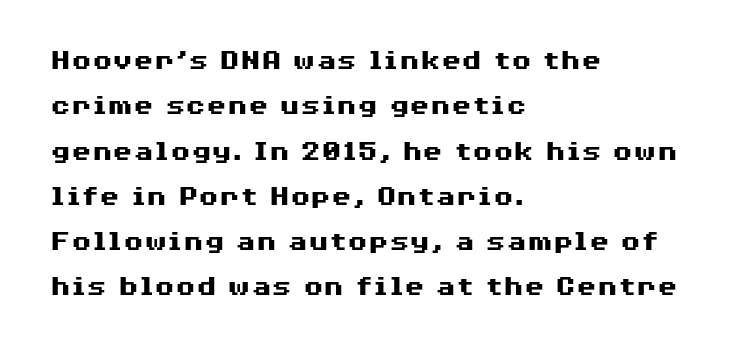
Only glyphs here, with clear space below each row. Each word holds together tightly as a unit, with standard inter-letter gaps. Is the block centered? No — it sits flush against the left margin. Quick note: not italic, upright. Think of a printed novel: that variable character pitch is what you see here.
